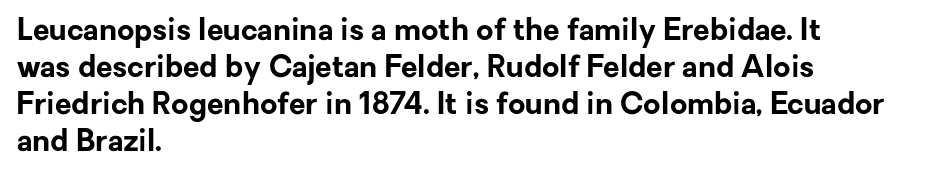
Nothing unusual about the tracking: characters are spaced as the font intends. Nobody drew a line under any word here. Summary of weight: heavy, a full bold. Upright lettering throughout. Serif or sans? Sans — the stroke terminals are bare. Typeset ragged right — the left edge is the straight one.
